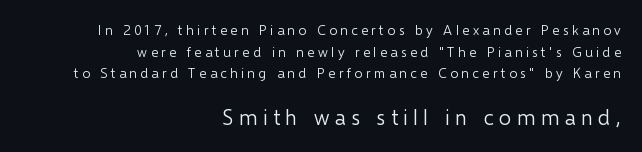
The image shows 22 px text type, upright; set right-aligned, normal line spacing (1.54x), unusually wide letter spacing (+0.24 em), not underlined; the second (bottom) block is 1.57x larger.
